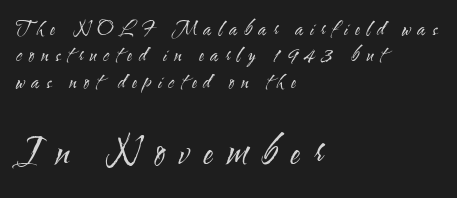
{"serif": "no", "bold": "no", "weight": "regular", "width": "condensed", "stroke_contrast": "medium", "x_height": "small", "monospaced": "no", "underline": "no", "align": "left", "line_spacing": "normal", "line_spacing_ratio": 1.39, "letter_spacing": "wide", "letter_spacing_em": 0.36, "larger_block": "second", "size_ratio": 2.0, "glyph_px": 38}
